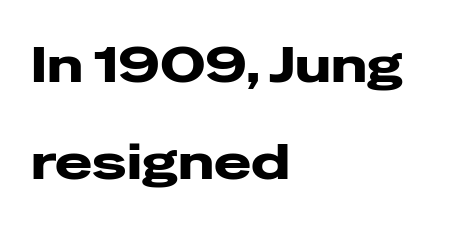
Q: Is the text italic (slanted)? A: No, it is upright.
Q: Is the typeface a serif or a sans-serif typeface? A: Sans-serif.
Q: Is the text underlined? A: No.
Q: How is the paragraph aligned? A: Left-aligned.
Q: Is the spacing between letters normal or unusually wide? A: Normal.
Q: Is the spacing between lines tight, normal or loose? A: Loose.
Q: Width (condensed, normal, or wide)? A: Wide.
Q: Stroke contrast? A: Low.
Q: x-height? A: Medium.
Q: Monospaced? A: No.
